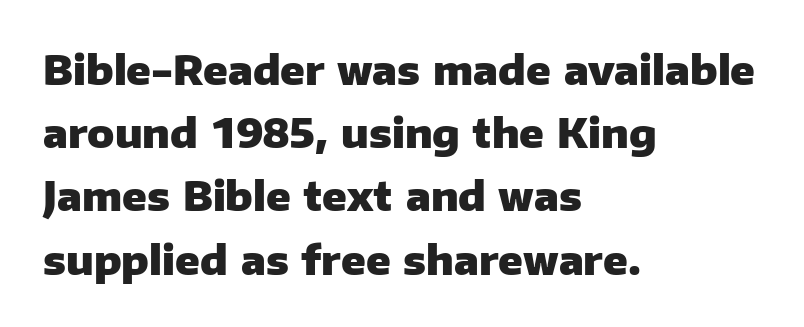
The image shows 40 px heavy sans-serif type, upright; set left-aligned, normal line spacing (1.58x), normal letter spacing, not underlined; low stroke contrast and a medium x-height.
